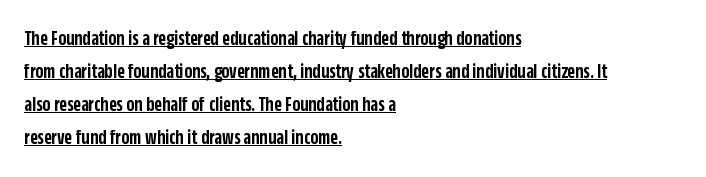
The image shows 21 px text type, upright; set left-aligned, normal line spacing (1.57x), normal letter spacing, underlined.
